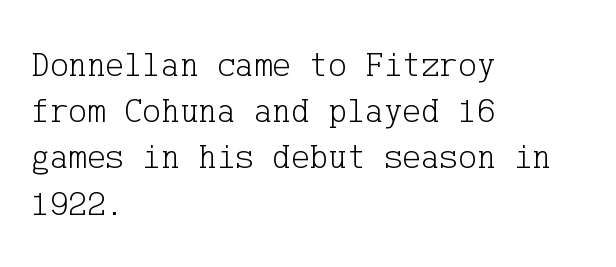
Q: Is the text bold? A: No.
Q: Is the text italic (slanted)? A: No, it is upright.
Q: Is the typeface a serif or a sans-serif typeface? A: Serif.
Q: Is the text underlined? A: No.
Q: How is the paragraph aligned? A: Left-aligned.
Q: Is the spacing between letters normal or unusually wide? A: Normal.
Q: Is the spacing between lines tight, normal or loose? A: Normal.
Q: Width (condensed, normal, or wide)? A: Normal.
Q: Stroke contrast? A: Low.
Q: x-height? A: Medium.
